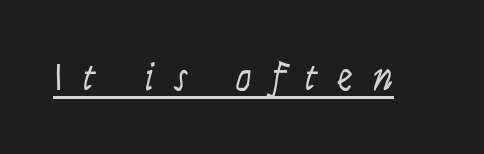
Q: Is the text bold? A: No.
Q: Is the text italic (slanted)? A: Yes, it leans right by about 9 degrees.
Q: Is the text underlined? A: Yes.
Q: Is the spacing between letters normal or unusually wide? A: Unusually wide.
Q: Width (condensed, normal, or wide)? A: Condensed.
Q: Stroke contrast? A: Low.
Q: x-height? A: Large.
Q: Monospaced? A: No.
